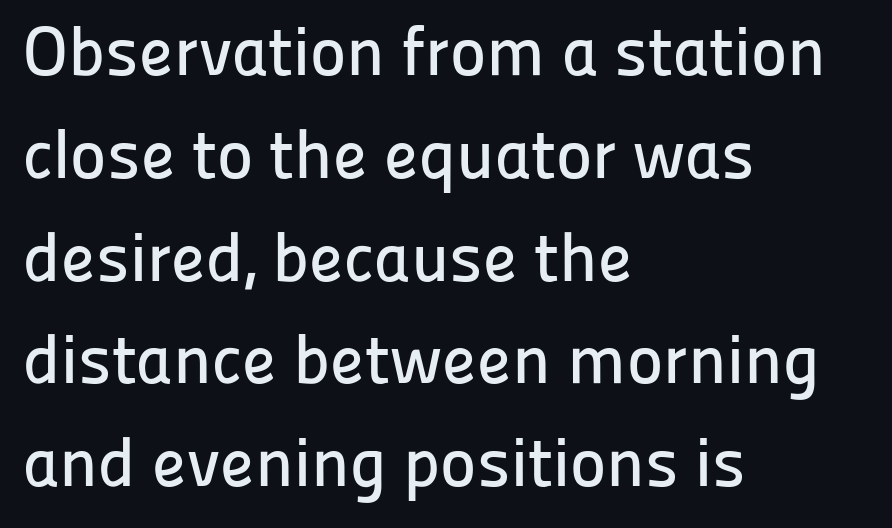
The image shows 69 px sans-serif type, upright; set left-aligned, normal line spacing (1.49x), normal letter spacing, not underlined; low stroke contrast and a medium x-height.
